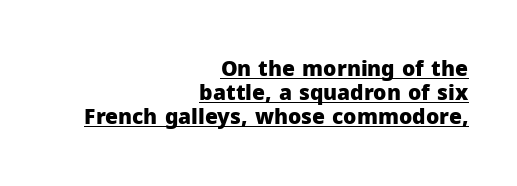
These characters rest on top of a visible drawn line. You can tell it's not italic because the verticals are truly vertical. Honestly, the rows look squashed on top of each other. The sample has been set heavy, in full bold. Compared with typical body copy, the letter spacing here is the same. Typeset ragged left — the right edge is the straight one.
